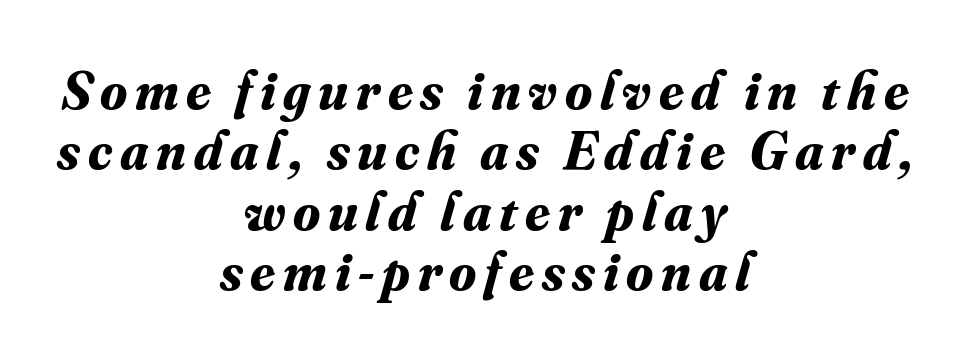
The image shows 55 px bold serif type, italic (leaning right); set centered, tight line spacing (1.1x), not underlined; medium stroke contrast and a small x-height.
